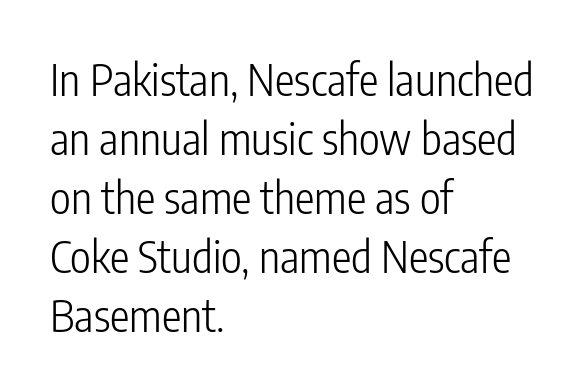
The image shows 44 px light, condensed sans-serif type, upright; set left-aligned, normal line spacing (1.34x), normal letter spacing, not underlined; low stroke contrast and a medium x-height.
